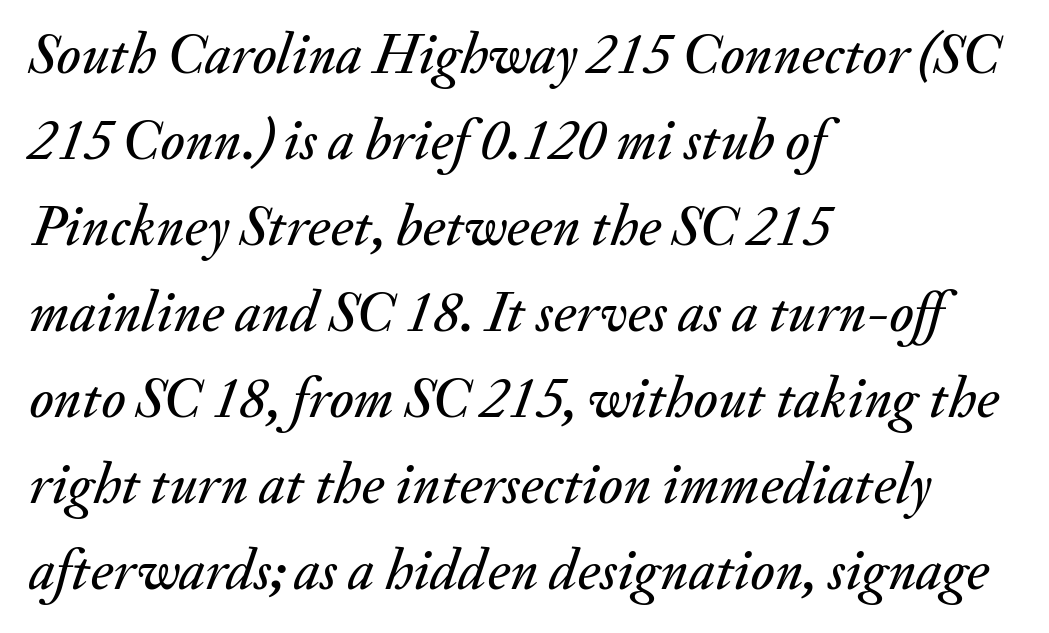
Note the varied advance widths — an 'i' is clearly narrower than an 'm'. If you drew a line through each stem, it would be angled. Left-aligned paragraph, ragged on the right. In terms of letterspacing, this is plain default setting.
